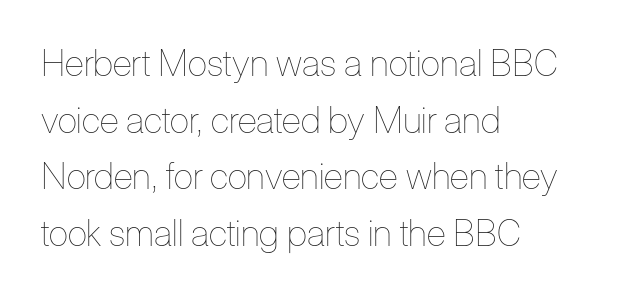
The type sits square on the baseline with zero lean. Is this a fixed-width face? No — the glyphs have proportional, varying widths. Default kerning and tracking; the words read as compact shapes. Left-aligned paragraph, ragged on the right. Each row of text sits above clean, open space. The lines sit at an ordinary, default distance from one another.
